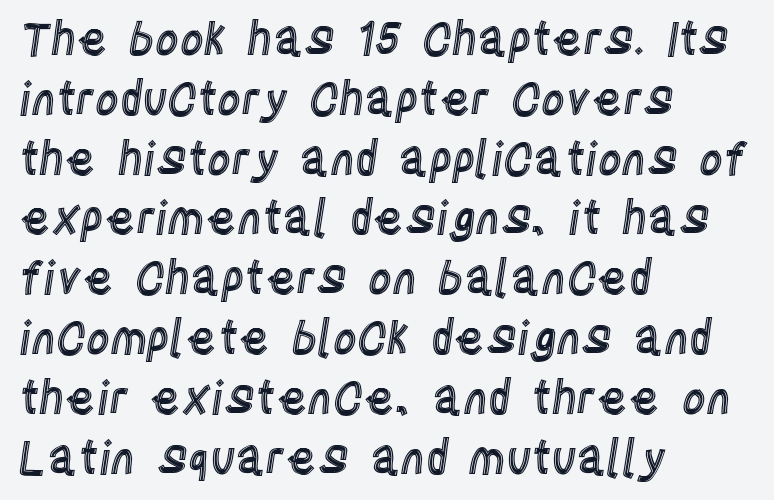
Q: Is the text italic (slanted)? A: Yes.
Q: Is the text underlined? A: No.
Q: How is the paragraph aligned? A: Left-aligned.
Q: Is the spacing between letters normal or unusually wide? A: Normal.
Q: Is the spacing between lines tight, normal or loose? A: Normal.
Q: Width (condensed, normal, or wide)? A: Condensed.
Q: x-height? A: Large.
Q: Monospaced? A: No.
